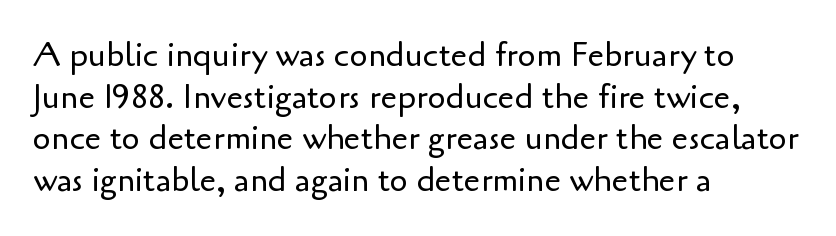
The image shows 33 px regular-weight sans-serif type, upright; set left-aligned, normal line spacing (1.26x), normal letter spacing, not underlined; low stroke contrast and a small x-height.
